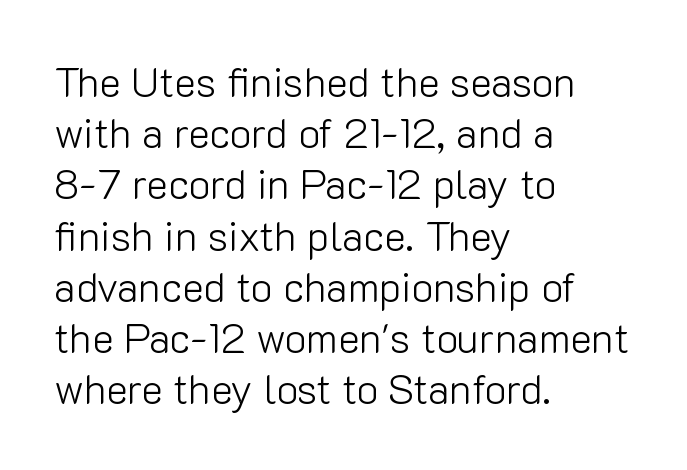
Notice how the passage keeps a crisp vertical edge on the left only. The rows are spaced the way most documents space them. Every character sits straight up, as roman type does. Looks like regular typesetting: each glyph gets only the width it needs. Stroke thickness stays within the range of a standard reading face or lighter. Letter spacing: default.
